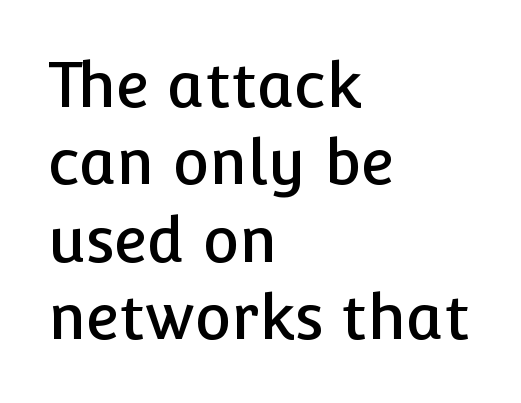
The image shows 62 px sans-serif type, upright; set left-aligned, normal line spacing (1.25x), normal letter spacing, not underlined; low stroke contrast and a medium x-height.
